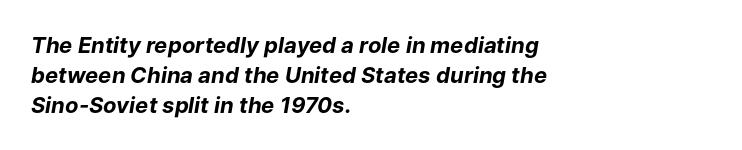
{"italic": "yes", "lean": "right", "slant_degrees": 9, "bold": "yes", "underline": "no", "align": "left", "line_spacing": "normal", "line_spacing_ratio": 1.36, "letter_spacing": "normal", "letter_spacing_em": 0.0, "glyph_px": 22}
